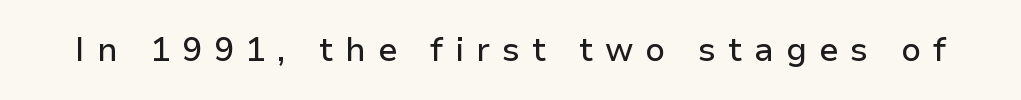
{"serif": "no", "italic": "no", "width": "normal", "stroke_contrast": "low", "x_height": "medium", "monospaced": "no", "underline": "no", "letter_spacing": "wide", "letter_spacing_em": 0.36, "glyph_px": 33}
